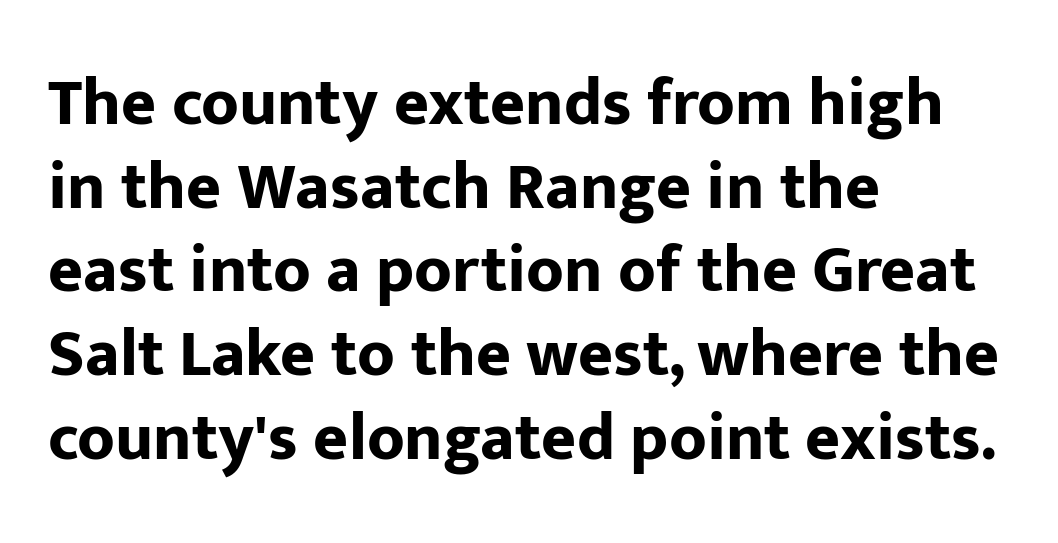
This sample uses a sans-serif face. How heavy is the stroke? Heavy — this is a bold. Line starts are locked; line ends wander. Think of a printed novel: that variable character pitch is what you see here. This sample uses an upright cut, with every glyph sitting square on the baseline.
